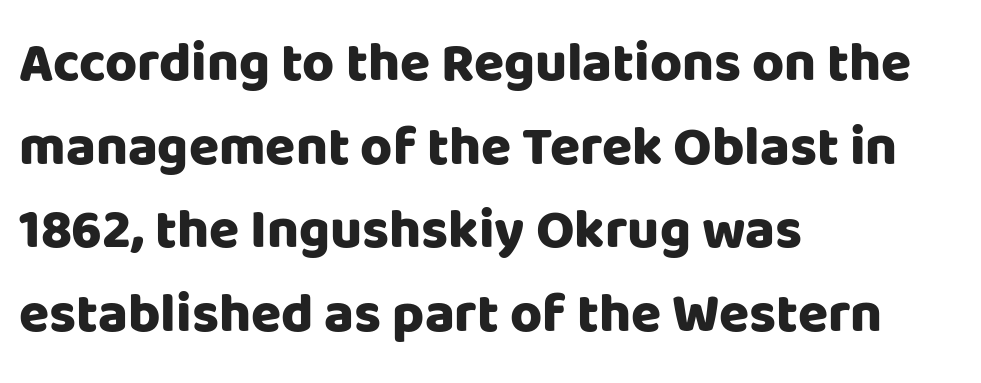
Q: Is the text bold? A: Yes.
Q: Is the text italic (slanted)? A: No, it is upright.
Q: Is the typeface a serif or a sans-serif typeface? A: Sans-serif.
Q: Is the text underlined? A: No.
Q: How is the paragraph aligned? A: Left-aligned.
Q: Is the spacing between letters normal or unusually wide? A: Normal.
Q: Is the spacing between lines tight, normal or loose? A: Normal.
Q: Width (condensed, normal, or wide)? A: Normal.
Q: Stroke contrast? A: Low.
Q: x-height? A: Large.
Q: Monospaced? A: No.
